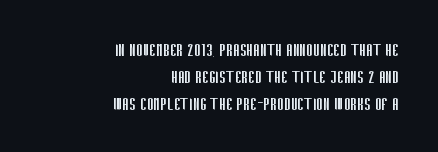
The image shows 20 px text type, upright; set right-aligned, normal line spacing (1.35x), normal letter spacing, not underlined.
